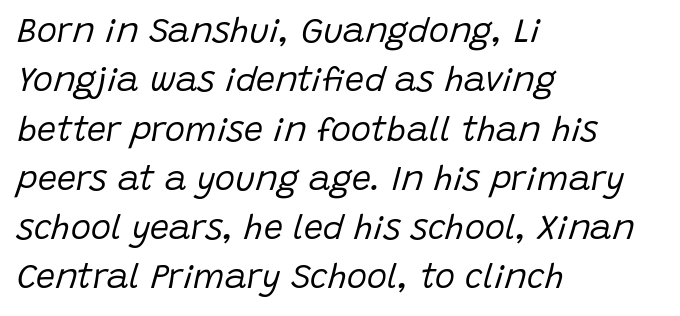
Q: Is the text bold? A: No.
Q: Is the text italic (slanted)? A: Yes, it leans right by about 15 degrees.
Q: Is the text underlined? A: No.
Q: How is the paragraph aligned? A: Left-aligned.
Q: Is the spacing between letters normal or unusually wide? A: Normal.
Q: Is the spacing between lines tight, normal or loose? A: Normal.
Q: Width (condensed, normal, or wide)? A: Normal.
Q: Stroke contrast? A: Low.
Q: x-height? A: Large.
Q: Monospaced? A: No.
